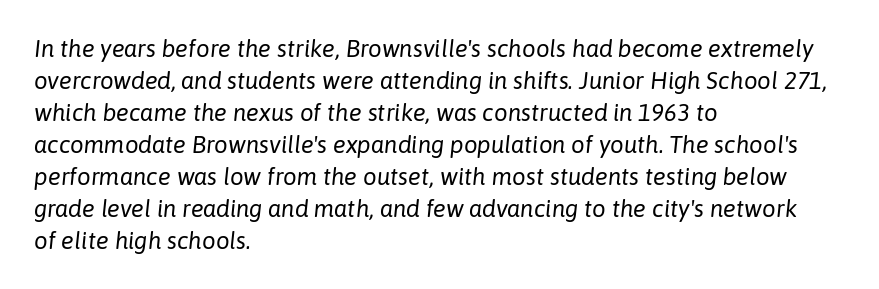
The image shows 24 px text type, italic (leaning right); set left-aligned, normal line spacing (1.33x), normal letter spacing, not underlined.
